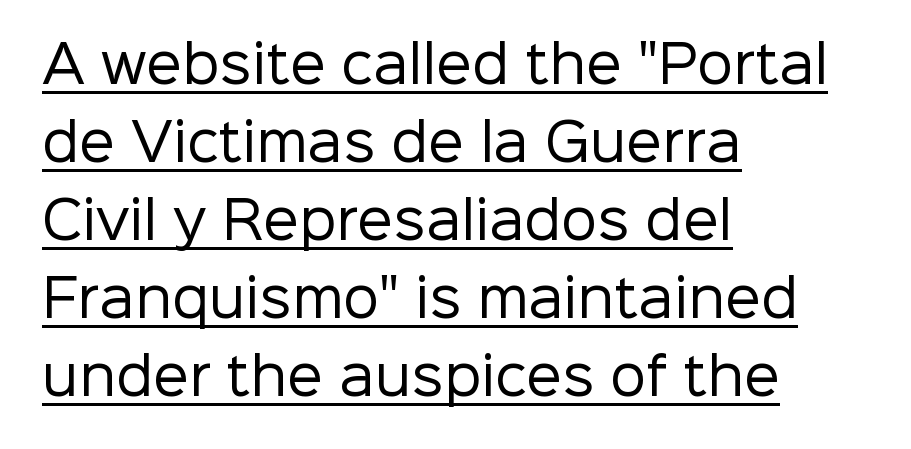
{"serif": "no", "italic": "no", "bold": "no", "weight": "regular", "width": "normal", "stroke_contrast": "low", "x_height": "medium", "monospaced": "no", "underline": "yes", "align": "left", "line_spacing": "normal", "line_spacing_ratio": 1.53, "letter_spacing": "normal", "letter_spacing_em": 0.0, "glyph_px": 51}
